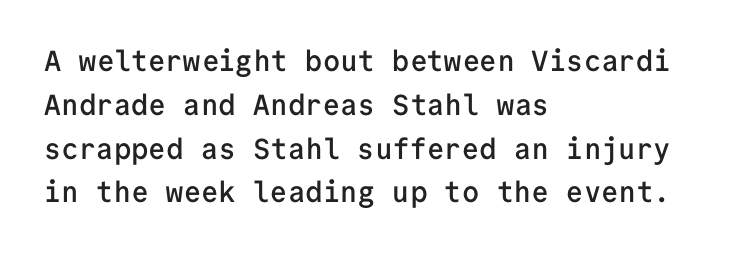
The image shows 29 px semibold sans-serif type, upright, monospaced; set left-aligned, normal line spacing (1.51x), normal letter spacing, not underlined; low stroke contrast and a medium x-height.
